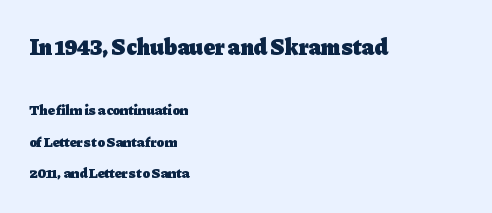
Q: Is the text bold? A: Yes.
Q: Is the text italic (slanted)? A: No, it is upright.
Q: Is the text underlined? A: No.
Q: How is the paragraph aligned? A: Left-aligned.
Q: Is the spacing between letters normal or unusually wide? A: Normal.
Q: Is the spacing between lines tight, normal or loose? A: Loose.
Q: Which block of text is set in a larger size, the first (top) or the second (bottom)? A: The first (top) one.
